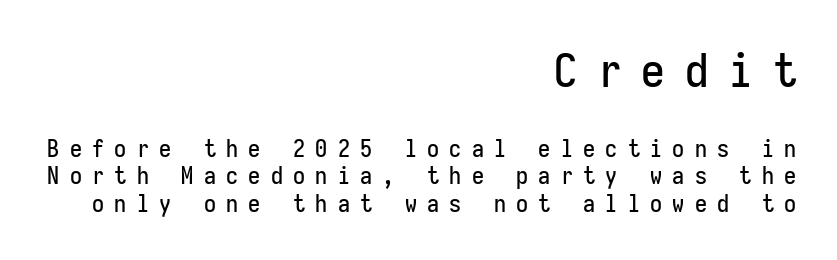
Compare the two chunks: the upper has the greater cap height. Letter spacing: wide. Each row of text sits above clean, open space. Line endings align vertically; line beginnings do not. Students, observe: this is what under-led, compact text looks like. The letters march in equal steps, a hallmark of fixed-pitch type.
